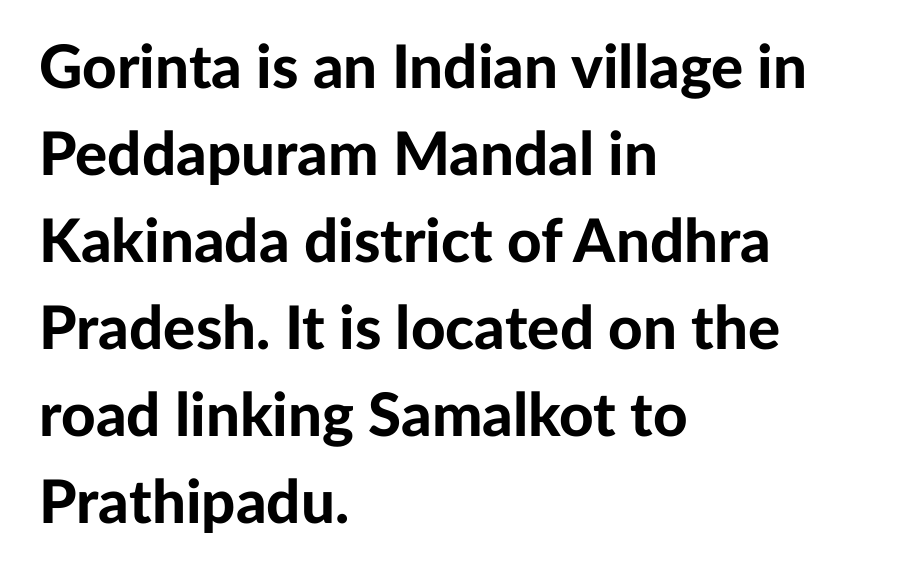
The glyphs have the mass of a bold cut. One glance says typical: line gaps are just what's usual. Do the letters lean? They stand straight. Every row of glyphs begins at an identical x-position on the left. Decoration check: the copy has no underline. The letters advance in unequal steps, a hallmark of proportional type.
